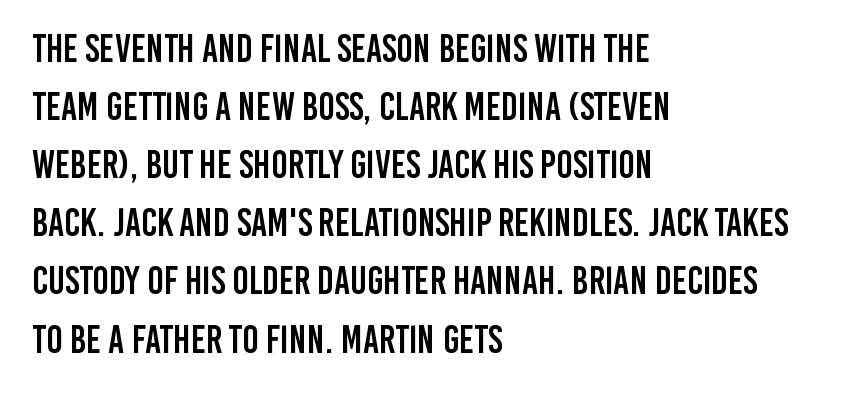
{"serif": "no", "italic": "no", "width": "condensed", "stroke_contrast": "low", "x_height": "large", "monospaced": "no", "underline": "no", "align": "left", "line_spacing": "normal", "line_spacing_ratio": 1.49, "letter_spacing": "normal", "letter_spacing_em": 0.0, "glyph_px": 39}
